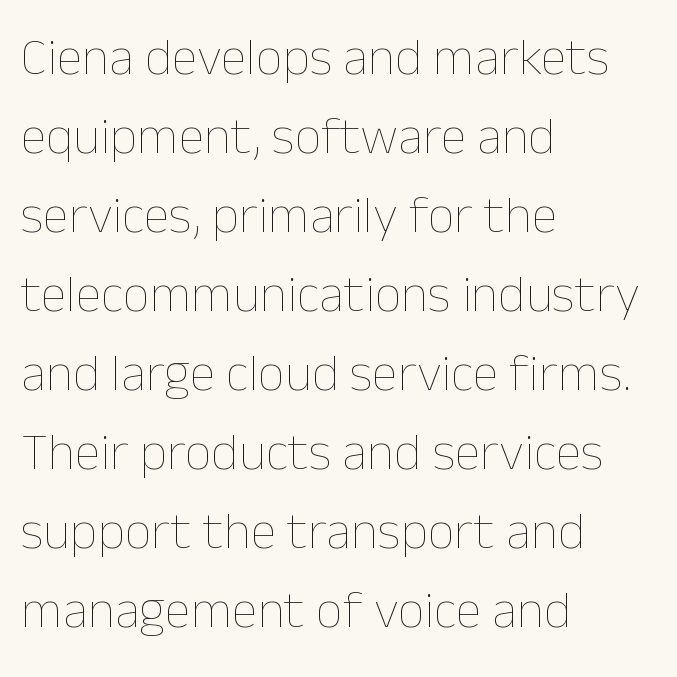
The image shows 53 px thin type, upright; set left-aligned, normal line spacing (1.49x), normal letter spacing, not underlined; low stroke contrast and a medium x-height.
